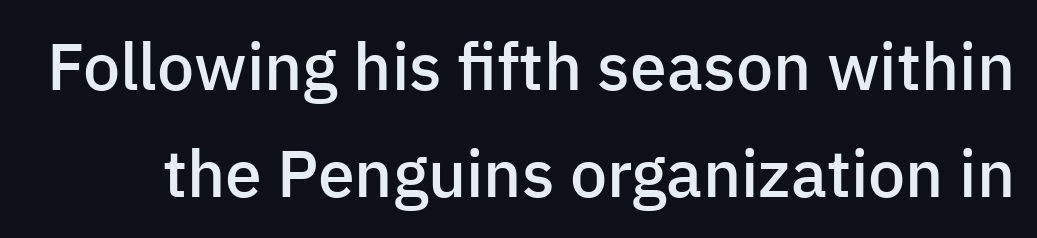
{"serif": "no", "italic": "no", "bold": "semi", "weight": "semibold", "width": "normal", "stroke_contrast": "low", "x_height": "medium", "monospaced": "no", "underline": "no", "line_spacing": "normal", "line_spacing_ratio": 1.62, "letter_spacing": "normal", "letter_spacing_em": 0.0, "glyph_px": 66}
